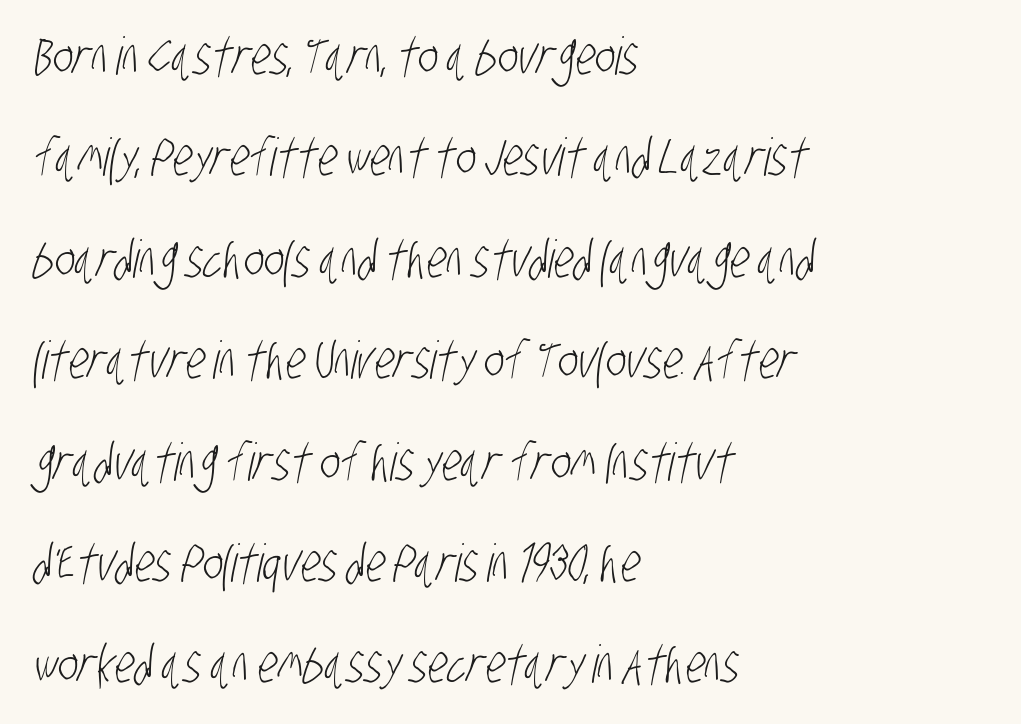
Descenders hang freely into open space. Each letter keeps its own natural width here, so spacing adapts to shape. How would I describe the line gaps? Wide and relaxed. Where is the straight margin? On the left. The characters display no serif detailing; their extremities are plain.
